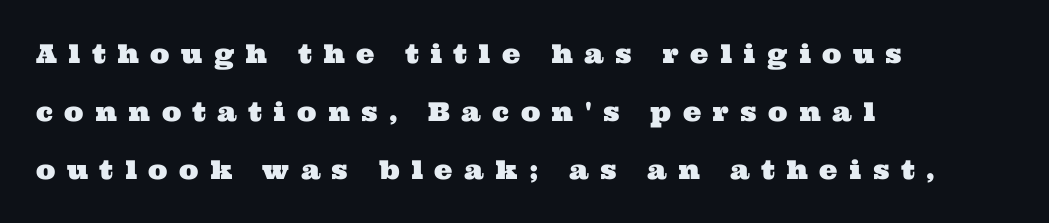
These lines are set flush left with a ragged right edge. These lines stand farther apart than default settings would place them. Caption: expanded tracking, letters set apart. Check the space under the baseline: it is left empty.
